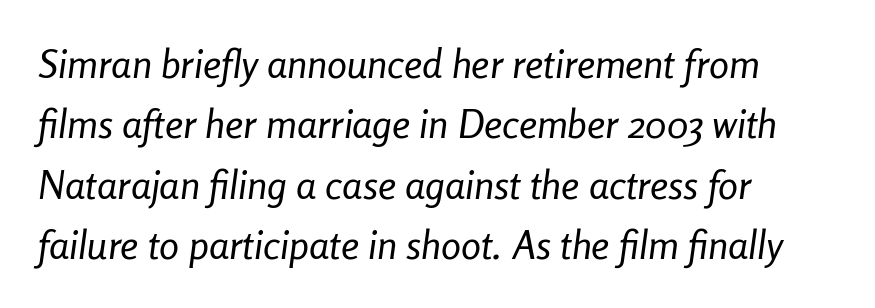
{"italic": "yes", "lean": "right", "slant_degrees": 8, "bold": "no", "weight": "regular", "width": "condensed", "stroke_contrast": "low", "x_height": "medium", "monospaced": "no", "underline": "no", "align": "left", "line_spacing": "normal", "line_spacing_ratio": 1.51, "letter_spacing": "normal", "letter_spacing_em": 0.0, "glyph_px": 40}
